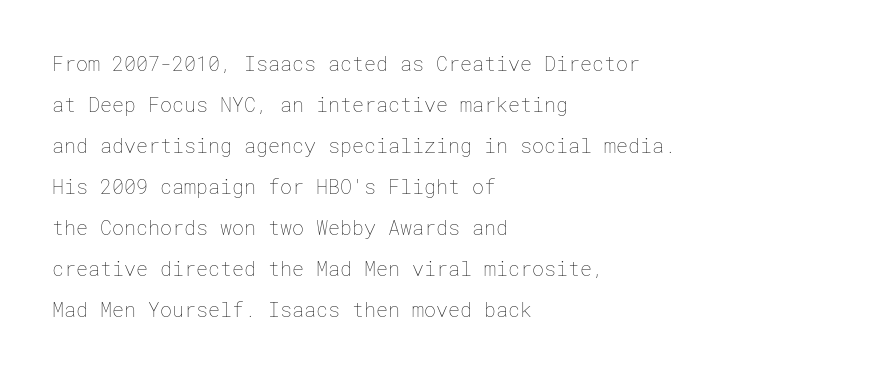
The image shows 20 px text type, upright; set left-aligned, loose line spacing (2.05x), normal letter spacing, not underlined.
